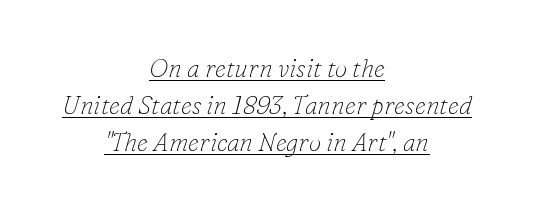
Q: Is the text bold? A: No.
Q: Is the text italic (slanted)? A: Yes, it leans right by about 16 degrees.
Q: Is the text underlined? A: Yes.
Q: How is the paragraph aligned? A: Centered.
Q: Is the spacing between letters normal or unusually wide? A: Normal.
Q: Is the spacing between lines tight, normal or loose? A: Normal.
